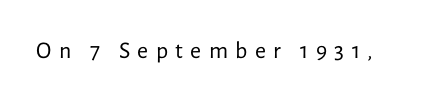
The image shows 24 px text type, upright; set unusually wide letter spacing (+0.31 em), not underlined.
